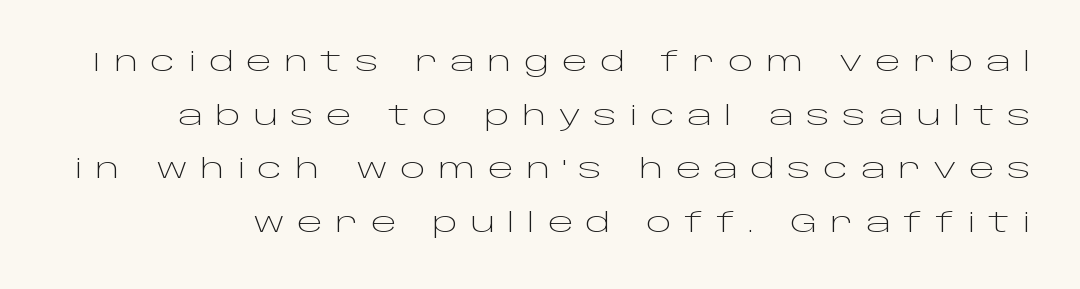
Q: Is the text bold? A: No.
Q: Is the text italic (slanted)? A: No, it is upright.
Q: Is the text underlined? A: No.
Q: Is the spacing between letters normal or unusually wide? A: Unusually wide.
Q: Is the spacing between lines tight, normal or loose? A: Loose.
